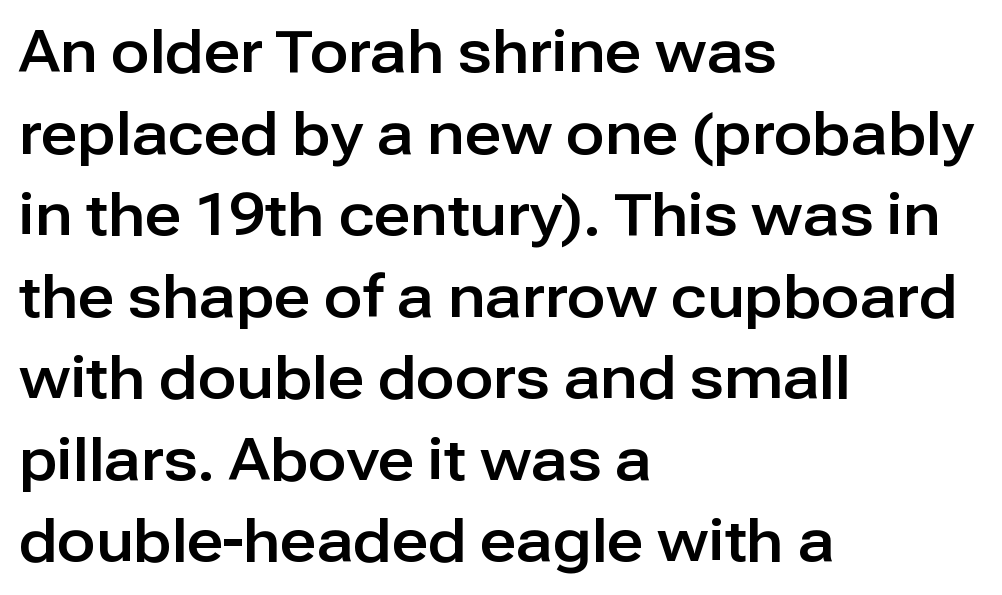
{"serif": "no", "italic": "no", "width": "normal", "stroke_contrast": "low", "x_height": "medium", "monospaced": "no", "underline": "no", "align": "left", "line_spacing": "normal", "line_spacing_ratio": 1.43, "letter_spacing": "normal", "letter_spacing_em": 0.0, "glyph_px": 57}
